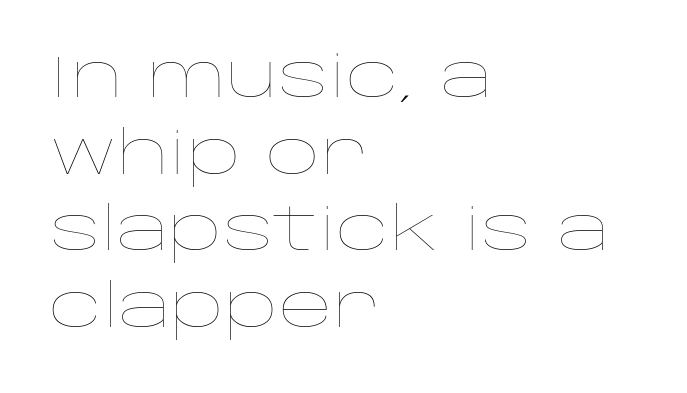
Q: Is the text bold? A: No.
Q: Is the text italic (slanted)? A: No, it is upright.
Q: Is the text underlined? A: No.
Q: How is the paragraph aligned? A: Left-aligned.
Q: Is the spacing between letters normal or unusually wide? A: Normal.
Q: Is the spacing between lines tight, normal or loose? A: Normal.
Q: Width (condensed, normal, or wide)? A: Wide.
Q: Stroke contrast? A: Low.
Q: x-height? A: Large.
Q: Monospaced? A: No.
